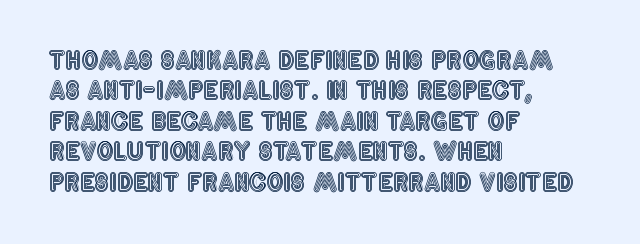
Q: Is the text italic (slanted)? A: No, it is upright.
Q: Is the text underlined? A: No.
Q: How is the paragraph aligned? A: Left-aligned.
Q: Is the spacing between letters normal or unusually wide? A: Normal.
Q: Is the spacing between lines tight, normal or loose? A: Normal.
